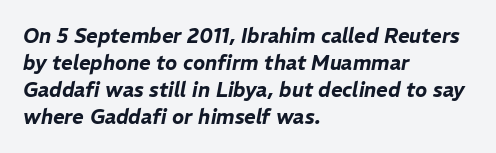
Q: Is the text italic (slanted)? A: Yes, it leans right by about 11 degrees.
Q: Is the text underlined? A: No.
Q: How is the paragraph aligned? A: Left-aligned.
Q: Is the spacing between letters normal or unusually wide? A: Normal.
Q: Is the spacing between lines tight, normal or loose? A: Normal.
